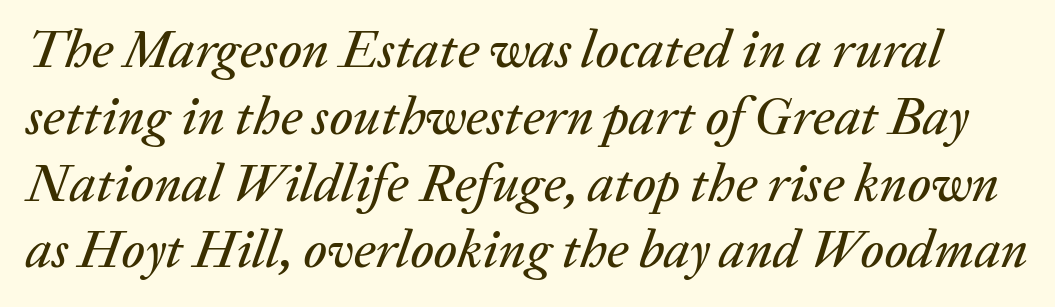
A typesetter would call this leading conventional body-copy spacing. A typesetter would call this proportional, since set widths differ per character. Beneath every word, the page is bare. Glyph-to-glyph distance matches everyday printed text. Emphasis-style slanted type is in use.
